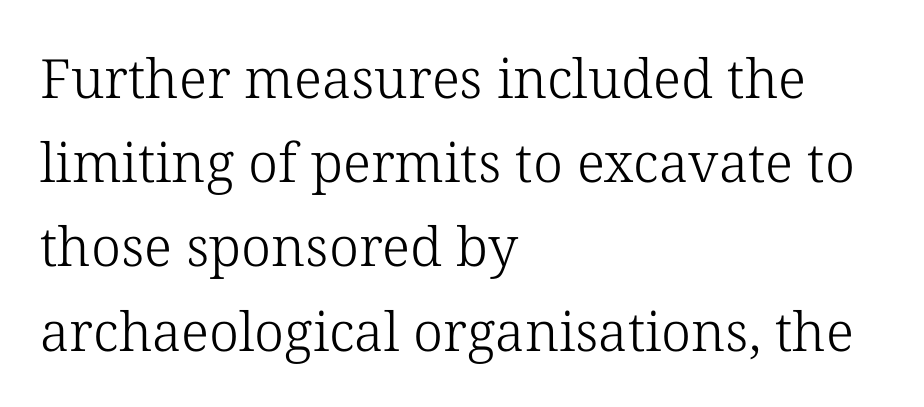
Q: Is the text bold? A: No.
Q: Is the text italic (slanted)? A: No, it is upright.
Q: Is the typeface a serif or a sans-serif typeface? A: Serif.
Q: Is the text underlined? A: No.
Q: How is the paragraph aligned? A: Left-aligned.
Q: Is the spacing between letters normal or unusually wide? A: Normal.
Q: Is the spacing between lines tight, normal or loose? A: Normal.
Q: Width (condensed, normal, or wide)? A: Normal.
Q: Stroke contrast? A: Low.
Q: x-height? A: Medium.
Q: Monospaced? A: No.
